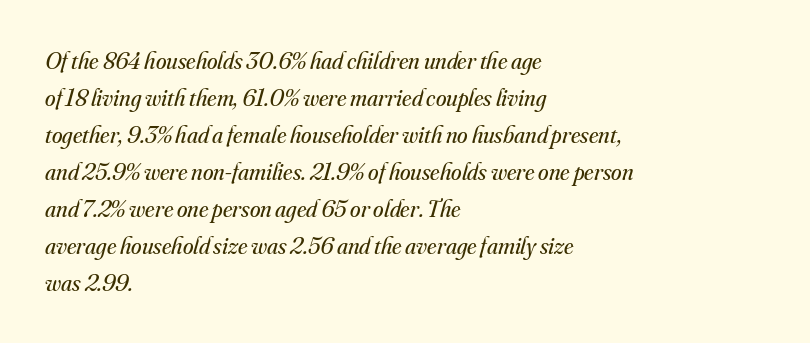
Q: Is the text bold? A: No.
Q: Is the text italic (slanted)? A: Yes, it leans right by about 16 degrees.
Q: Is the text underlined? A: No.
Q: How is the paragraph aligned? A: Left-aligned.
Q: Is the spacing between letters normal or unusually wide? A: Normal.
Q: Is the spacing between lines tight, normal or loose? A: Normal.
